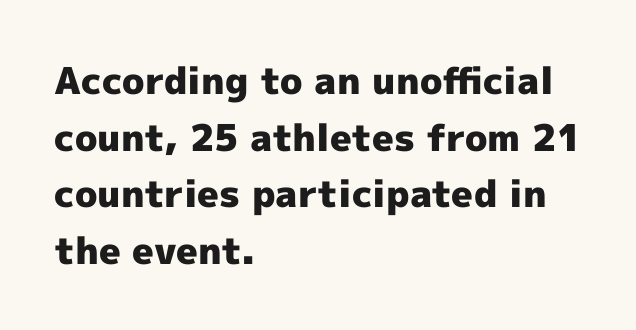
The image shows 37 px heavy sans-serif type, upright; set left-aligned, normal line spacing (1.53x), normal letter spacing, not underlined; a medium x-height.
